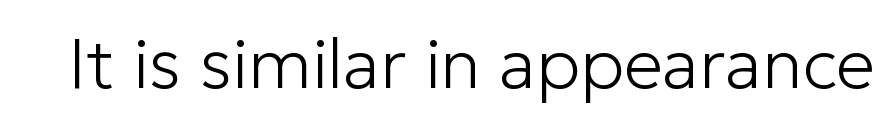
Q: Is the text bold? A: No.
Q: Is the text italic (slanted)? A: No, it is upright.
Q: Is the typeface a serif or a sans-serif typeface? A: Sans-serif.
Q: Is the text underlined? A: No.
Q: Is the spacing between letters normal or unusually wide? A: Normal.
Q: Width (condensed, normal, or wide)? A: Normal.
Q: Stroke contrast? A: Low.
Q: x-height? A: Medium.
Q: Monospaced? A: No.
